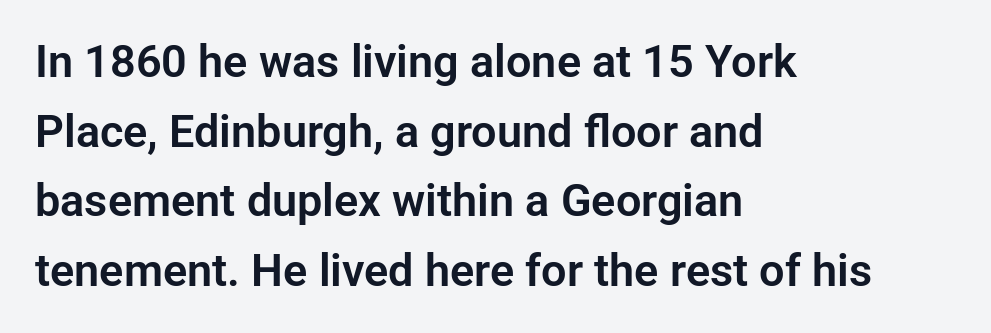
Q: Is the text italic (slanted)? A: No, it is upright.
Q: Is the typeface a serif or a sans-serif typeface? A: Sans-serif.
Q: Is the text underlined? A: No.
Q: How is the paragraph aligned? A: Left-aligned.
Q: Is the spacing between letters normal or unusually wide? A: Normal.
Q: Is the spacing between lines tight, normal or loose? A: Normal.
Q: Width (condensed, normal, or wide)? A: Normal.
Q: Stroke contrast? A: Low.
Q: x-height? A: Medium.
Q: Monospaced? A: No.
